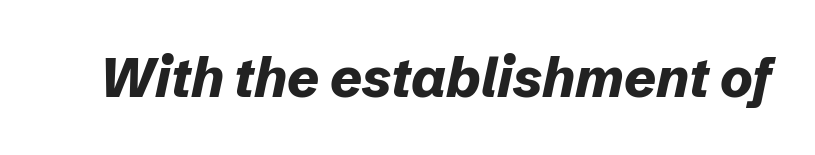
The text carries the slant typical of an italic or oblique font. The gaps between neighbouring characters are ordinary and unremarkable. The rendering uses natural spacing where letterforms have individual widths. Each row of text sits above clean, open space. How heavy is the stroke? Heavy — this is a bold.
